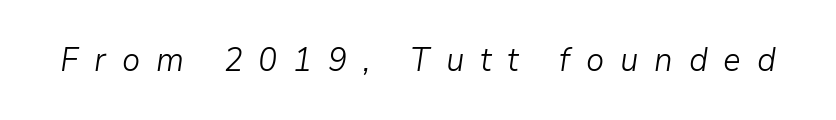
Bare-footed words on every line. Is the type slanted? Yes — the strokes lean at a clear angle. Honestly, the letter spacing is so wide it's the main thing you notice. Is this a fixed-width face? No — the glyphs have proportional, varying widths. Is this a heavy cut? Hardly; it is regular or lighter.
